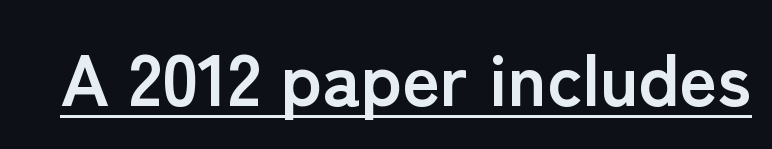
{"serif": "no", "italic": "no", "bold": "yes", "weight": "semibold", "width": "normal", "stroke_contrast": "low", "x_height": "medium", "monospaced": "no", "underline": "yes", "letter_spacing": "normal", "letter_spacing_em": 0.0, "glyph_px": 73}
